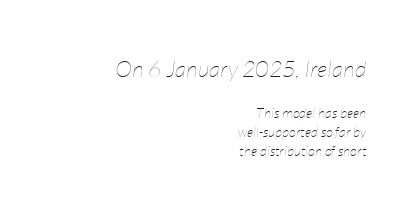
The lines sit at an ordinary, default distance from one another. Compared with ordinary roman type, these characters are visibly tilted. Weight: not bold — regular or lighter. This rendering leaves character spacing at its baseline value.
